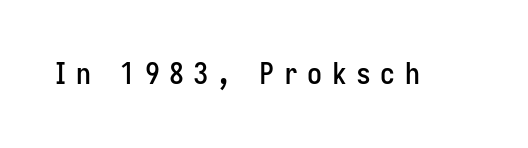
Q: Is the text italic (slanted)? A: No, it is upright.
Q: Is the typeface a serif or a sans-serif typeface? A: Sans-serif.
Q: Is the text underlined? A: No.
Q: Is the spacing between letters normal or unusually wide? A: Unusually wide.
Q: Width (condensed, normal, or wide)? A: Condensed.
Q: Stroke contrast? A: Low.
Q: x-height? A: Medium.
Q: Monospaced? A: No.
